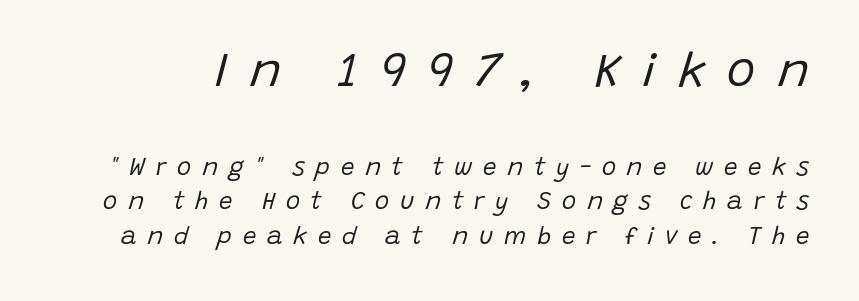
Q: Is the text bold? A: No.
Q: Is the text italic (slanted)? A: Yes, it leans right by about 15 degrees.
Q: Is the text underlined? A: No.
Q: Is the spacing between letters normal or unusually wide? A: Unusually wide.
Q: Is the spacing between lines tight, normal or loose? A: Normal.
Q: Which block of text is set in a larger size, the first (top) or the second (bottom)? A: The first (top) one.
Q: Width (condensed, normal, or wide)? A: Normal.
Q: Stroke contrast? A: Low.
Q: x-height? A: Large.
Q: Monospaced? A: No.
